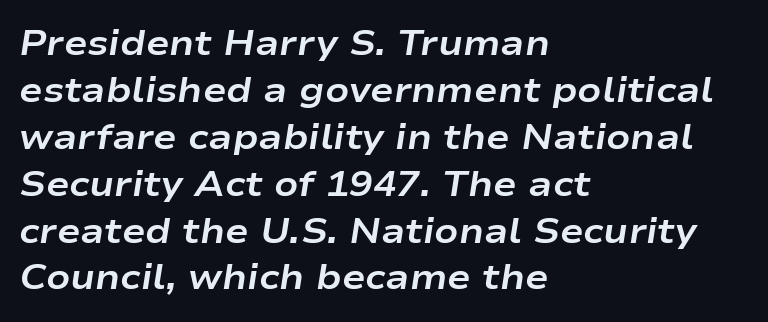
The image shows 35 px bold, wide type, italic (leaning right); set left-aligned, normal line spacing (1.34x), normal letter spacing, not underlined; low stroke contrast and a medium x-height.
